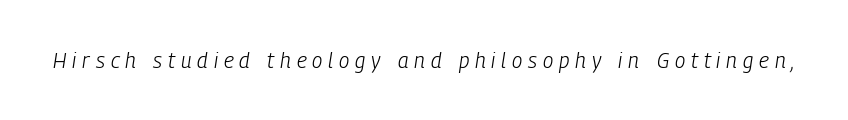
The image shows 21 px text type, italic (leaning right); set unusually wide letter spacing (+0.28 em), not underlined.
